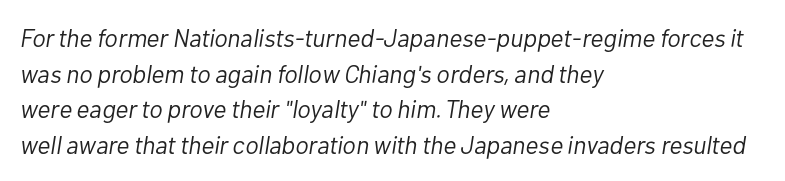
Q: Is the text bold? A: No.
Q: Is the text italic (slanted)? A: Yes, it leans right by about 10 degrees.
Q: Is the text underlined? A: No.
Q: How is the paragraph aligned? A: Left-aligned.
Q: Is the spacing between letters normal or unusually wide? A: Normal.
Q: Is the spacing between lines tight, normal or loose? A: Normal.
